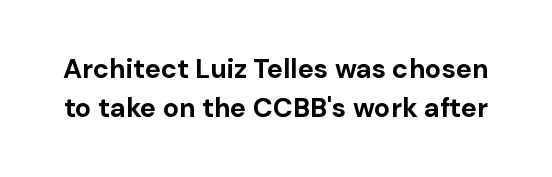
Posture: straight, roman, zero tilt. The glyphs have the mass of a bold cut. The lines sit at an ordinary, default distance from one another. Letter spacing: default.
